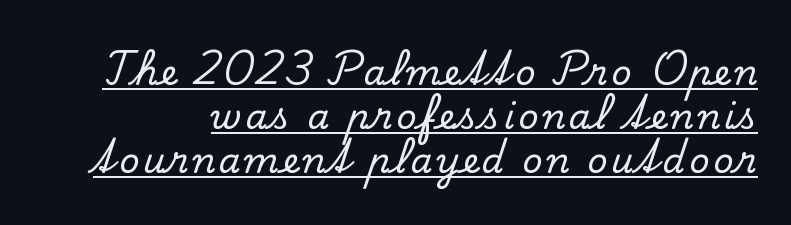
Q: Is the text italic (slanted)? A: Yes.
Q: Is the typeface a serif or a sans-serif typeface? A: Serif.
Q: Is the text underlined? A: Yes.
Q: Is the spacing between lines tight, normal or loose? A: Normal.
Q: Width (condensed, normal, or wide)? A: Normal.
Q: Stroke contrast? A: Low.
Q: x-height? A: Small.
Q: Monospaced? A: No.
